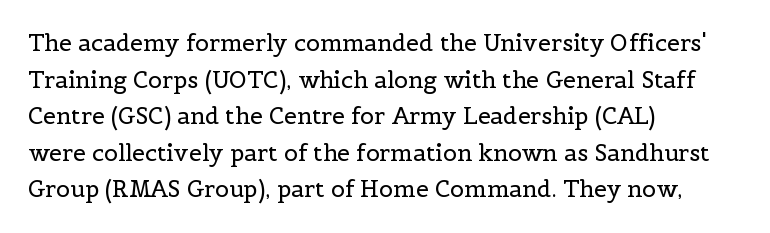
Q: Is the text bold? A: No.
Q: Is the text italic (slanted)? A: No, it is upright.
Q: Is the text underlined? A: No.
Q: How is the paragraph aligned? A: Left-aligned.
Q: Is the spacing between letters normal or unusually wide? A: Normal.
Q: Is the spacing between lines tight, normal or loose? A: Normal.
